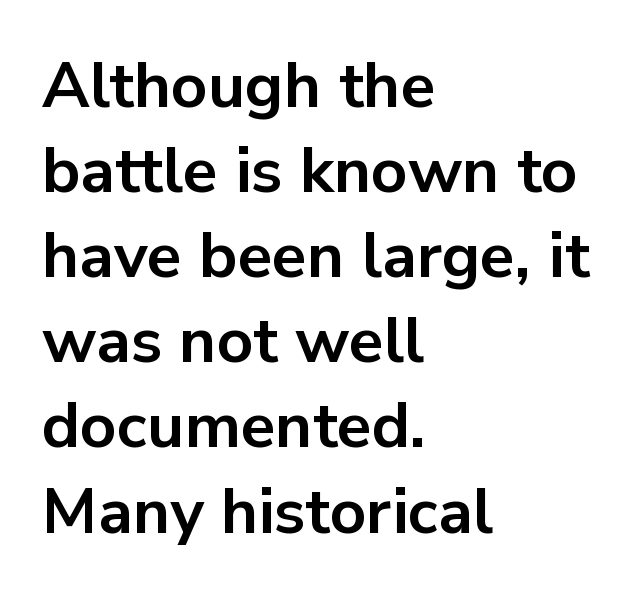
The image shows 64 px bold sans-serif type, upright; set left-aligned, normal line spacing (1.33x), normal letter spacing, not underlined; low stroke contrast and a medium x-height.
